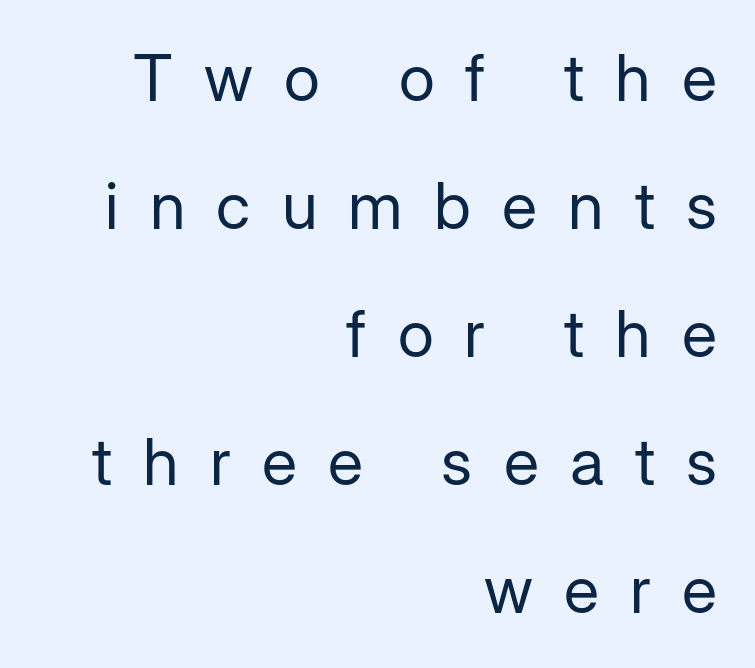
The image shows 65 px regular-weight sans-serif type, upright; set right-aligned, loose line spacing (1.97x), unusually wide letter spacing (+0.48 em), not underlined; low stroke contrast and a medium x-height.
